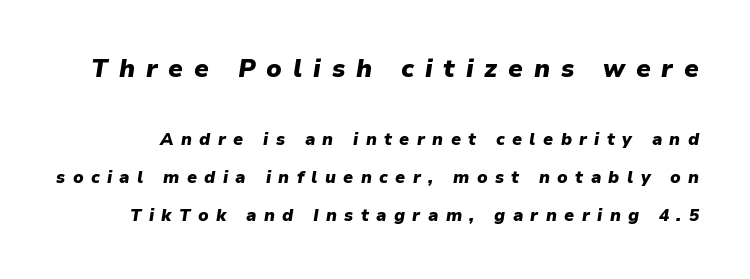
Q: Is the text bold? A: Yes.
Q: Is the text italic (slanted)? A: Yes, it leans right by about 9 degrees.
Q: Is the text underlined? A: No.
Q: Is the spacing between letters normal or unusually wide? A: Unusually wide.
Q: Is the spacing between lines tight, normal or loose? A: Loose.
Q: Which block of text is set in a larger size, the first (top) or the second (bottom)? A: The first (top) one.
